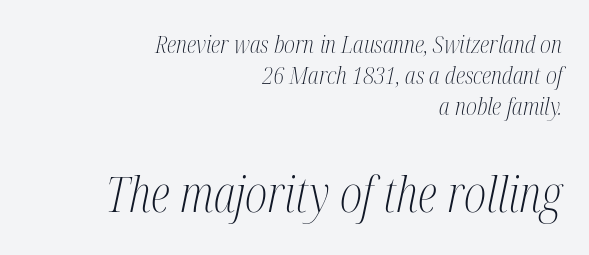
Q: Is the text bold? A: No.
Q: Is the text italic (slanted)? A: Yes, it leans right by about 12 degrees.
Q: Is the typeface a serif or a sans-serif typeface? A: Serif.
Q: Is the text underlined? A: No.
Q: How is the paragraph aligned? A: Right-aligned.
Q: Is the spacing between letters normal or unusually wide? A: Normal.
Q: Is the spacing between lines tight, normal or loose? A: Normal.
Q: Which block of text is set in a larger size, the first (top) or the second (bottom)? A: The second (bottom) one.
Q: Width (condensed, normal, or wide)? A: Condensed.
Q: Stroke contrast? A: Medium.
Q: x-height? A: Medium.
Q: Monospaced? A: No.
